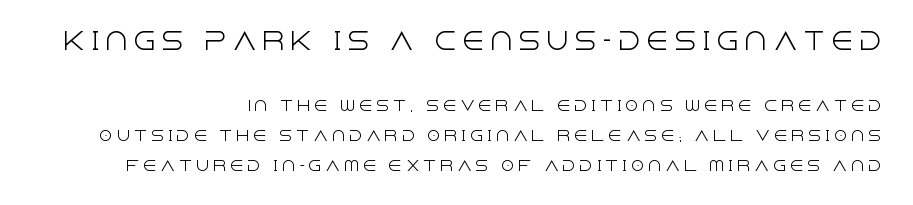
The image shows 23 px text type, upright; set right-aligned, loose line spacing (2.14x), unusually wide letter spacing (+0.22 em), not underlined; the first (top) block is 1.64x larger.
